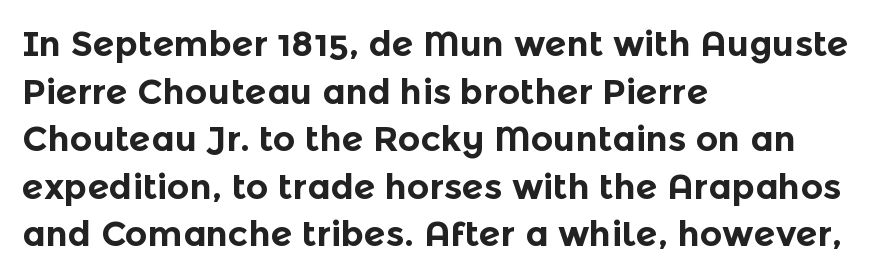
{"serif": "no", "italic": "no", "bold": "yes", "weight": "bold", "width": "normal", "x_height": "medium", "monospaced": "no", "underline": "no", "align": "left", "line_spacing": "normal", "line_spacing_ratio": 1.36, "letter_spacing": "normal", "letter_spacing_em": 0.0, "glyph_px": 35}
